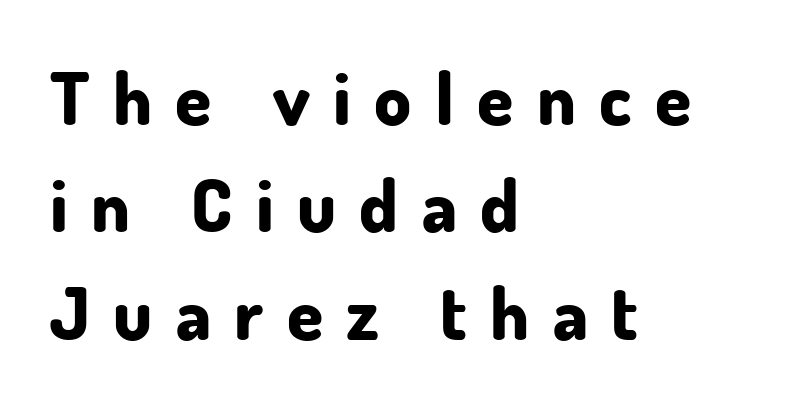
{"serif": "no", "italic": "no", "bold": "yes", "weight": "bold", "width": "normal", "stroke_contrast": "low", "x_height": "small", "monospaced": "no", "underline": "no", "align": "left", "line_spacing": "normal", "line_spacing_ratio": 1.47, "letter_spacing": "wide", "letter_spacing_em": 0.32, "glyph_px": 73}
